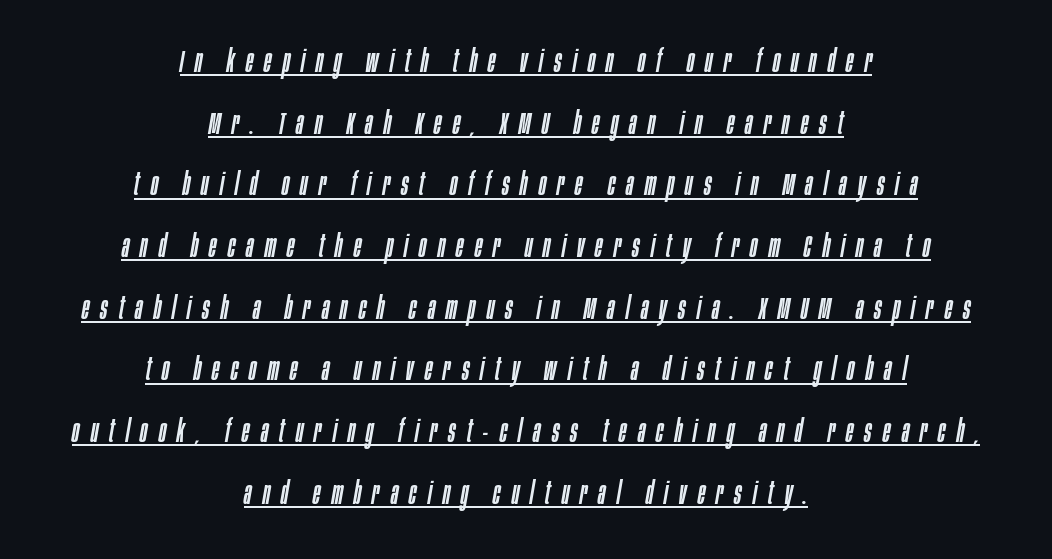
Do the characters align in a grid? No, the font is proportional. Where is the straight margin? There isn't one; the lines are centered. Students, observe: this is what heavily led, spacious text looks like. Quick note: underline on. Honestly, the letter spacing is so wide it's the main thing you notice. Is the type slanted? Yes — the strokes lean at a clear angle.
